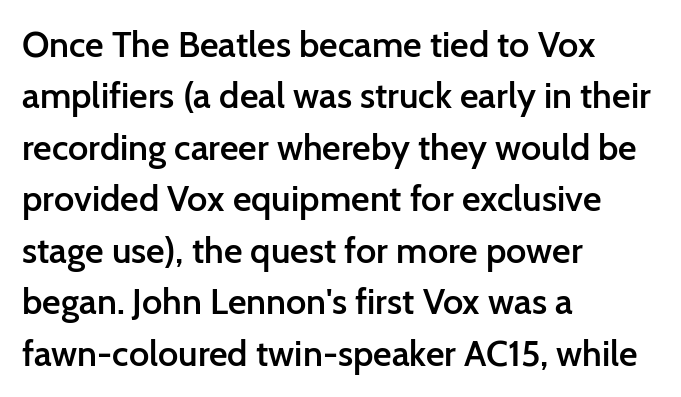
The image shows 36 px semibold sans-serif type, upright; set left-aligned, normal line spacing (1.43x), normal letter spacing, not underlined; low stroke contrast and a medium x-height.
